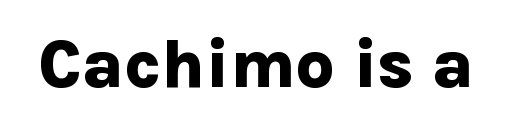
Q: Is the text bold? A: Yes.
Q: Is the text italic (slanted)? A: No, it is upright.
Q: Is the typeface a serif or a sans-serif typeface? A: Sans-serif.
Q: Is the text underlined? A: No.
Q: Is the spacing between letters normal or unusually wide? A: Normal.
Q: Width (condensed, normal, or wide)? A: Normal.
Q: Stroke contrast? A: Low.
Q: x-height? A: Medium.
Q: Monospaced? A: No.
